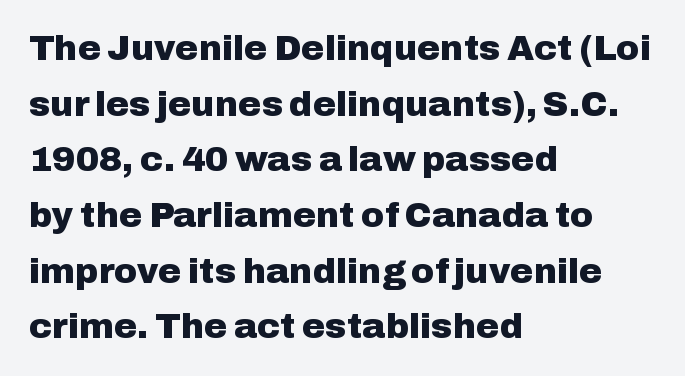
The image shows 35 px heavy sans-serif type, upright; set left-aligned, normal line spacing (1.59x), normal letter spacing, not underlined; low stroke contrast and a medium x-height.
